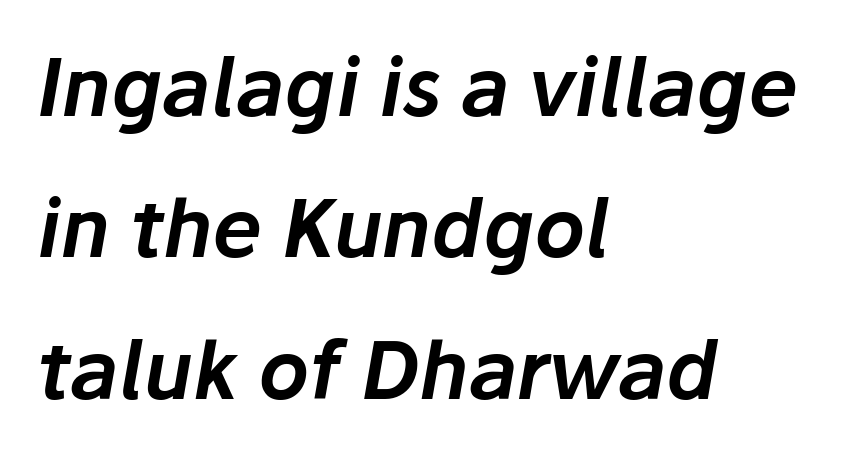
{"italic": "yes", "lean": "right", "slant_degrees": 10, "width": "normal", "stroke_contrast": "low", "x_height": "medium", "monospaced": "no", "underline": "no", "align": "left", "line_spacing_ratio": 1.79, "letter_spacing": "normal", "letter_spacing_em": 0.0, "glyph_px": 79}
